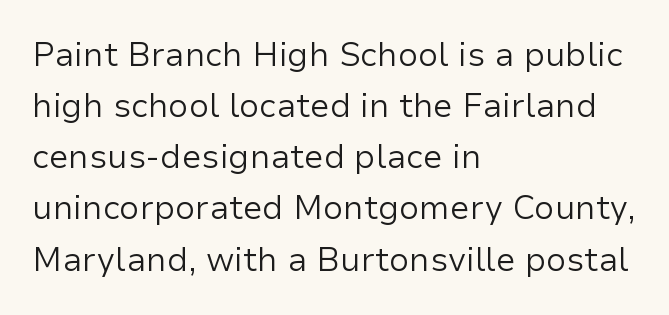
The image shows 33 px regular-weight sans-serif type, upright; set left-aligned, normal line spacing (1.55x), normal letter spacing, not underlined; low stroke contrast and a medium x-height.
